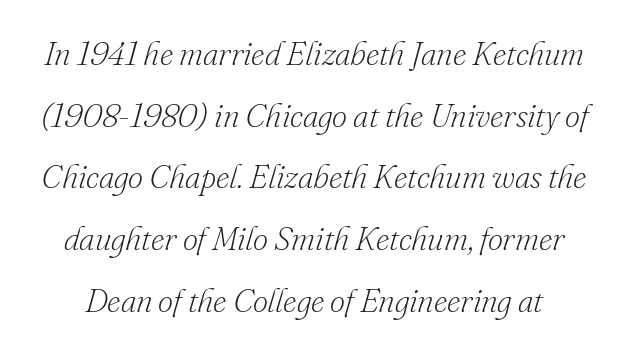
{"serif": "yes", "italic": "yes", "lean": "right", "slant_degrees": 16, "bold": "no", "weight": "light", "width": "normal", "stroke_contrast": "low", "x_height": "small", "monospaced": "no", "underline": "no", "line_spacing_ratio": 1.87, "letter_spacing": "normal", "letter_spacing_em": 0.0, "glyph_px": 33}
